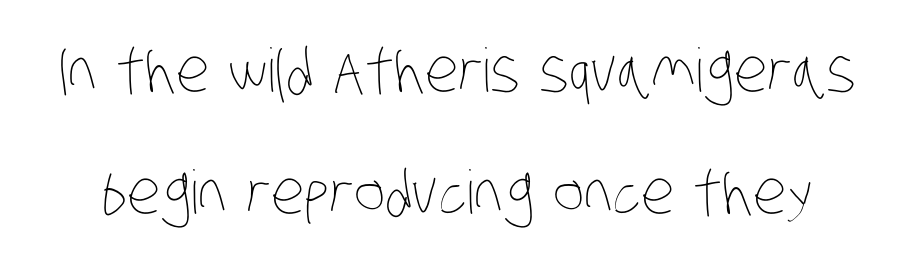
Q: Is the text bold? A: No.
Q: Is the text underlined? A: No.
Q: Is the spacing between letters normal or unusually wide? A: Normal.
Q: Is the spacing between lines tight, normal or loose? A: Loose.
Q: Width (condensed, normal, or wide)? A: Condensed.
Q: Stroke contrast? A: Low.
Q: x-height? A: Large.
Q: Monospaced? A: No.
